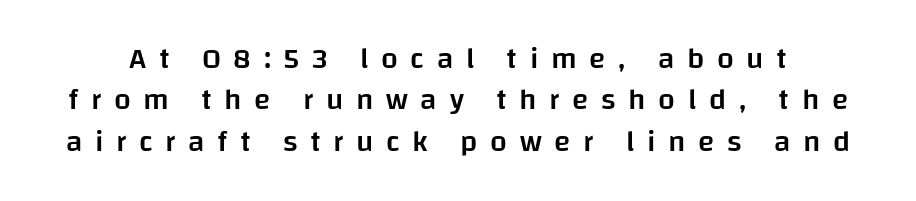
Q: Is the text bold? A: Semi-bold.
Q: Is the text italic (slanted)? A: No, it is upright.
Q: Is the typeface a serif or a sans-serif typeface? A: Sans-serif.
Q: Is the text underlined? A: No.
Q: Is the spacing between letters normal or unusually wide? A: Unusually wide.
Q: Is the spacing between lines tight, normal or loose? A: Normal.
Q: Width (condensed, normal, or wide)? A: Normal.
Q: Stroke contrast? A: Low.
Q: x-height? A: Large.
Q: Monospaced? A: No.
